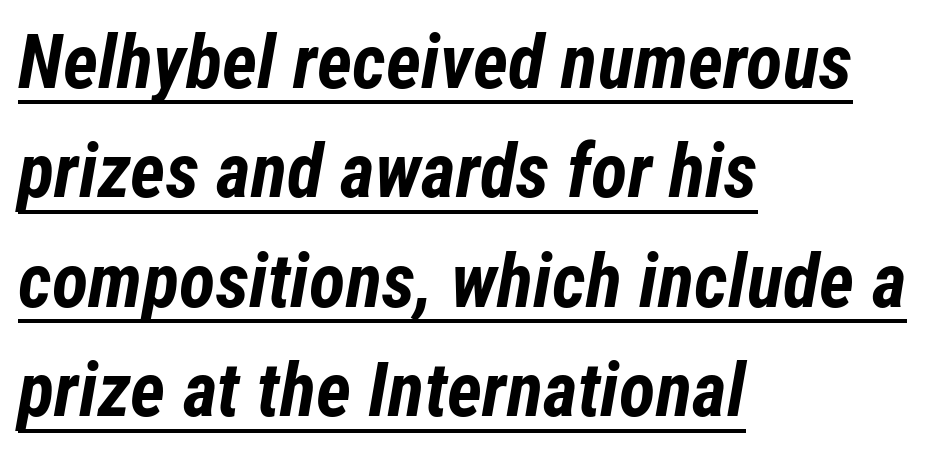
Q: Is the text bold? A: Yes.
Q: Is the text italic (slanted)? A: Yes, it leans right by about 12 degrees.
Q: Is the text underlined? A: Yes.
Q: How is the paragraph aligned? A: Left-aligned.
Q: Is the spacing between letters normal or unusually wide? A: Normal.
Q: Is the spacing between lines tight, normal or loose? A: Normal.
Q: Width (condensed, normal, or wide)? A: Condensed.
Q: Stroke contrast? A: Low.
Q: x-height? A: Medium.
Q: Monospaced? A: No.
